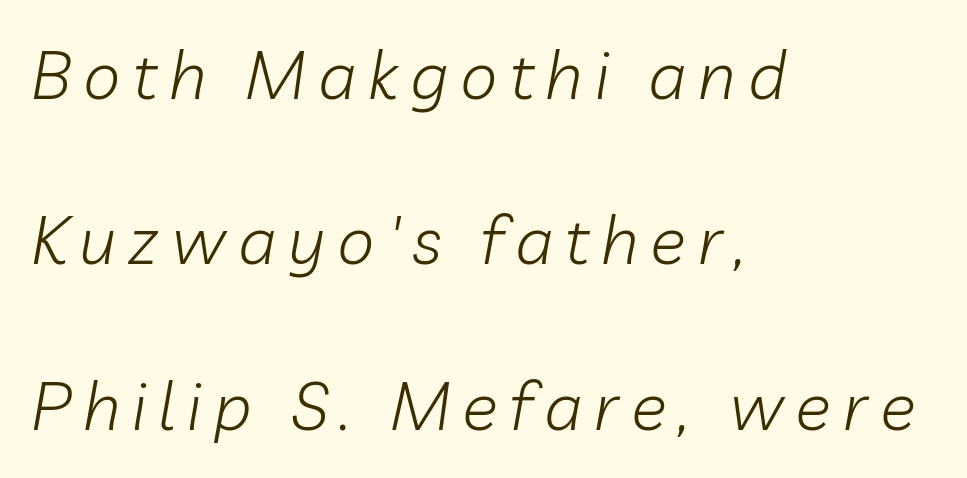
Stems and bowls with no extra thickness — not bold. Students, observe: this is what heavily led, spacious text looks like. The whole block is typeset with a tilt. The compositor pushed each line to the left boundary. The gap between lines stays unmarked.
